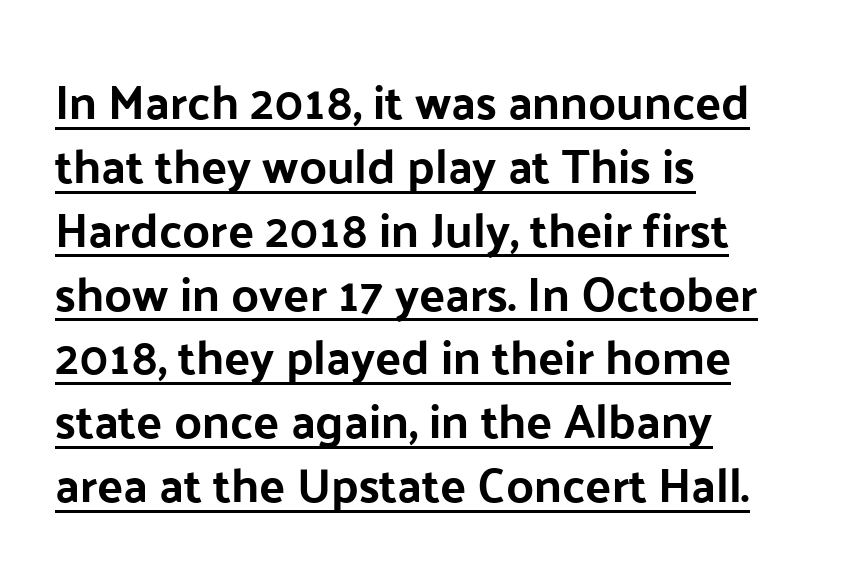
What's the leading like? Ordinary, nothing unusual. The face used here is a sans, in the tradition of grotesques and geometrics. In terms of posture, this sample is upright. How are the letters spaced? Ordinarily, with no added tracking. A typesetter would call this proportional, since set widths differ per character.
